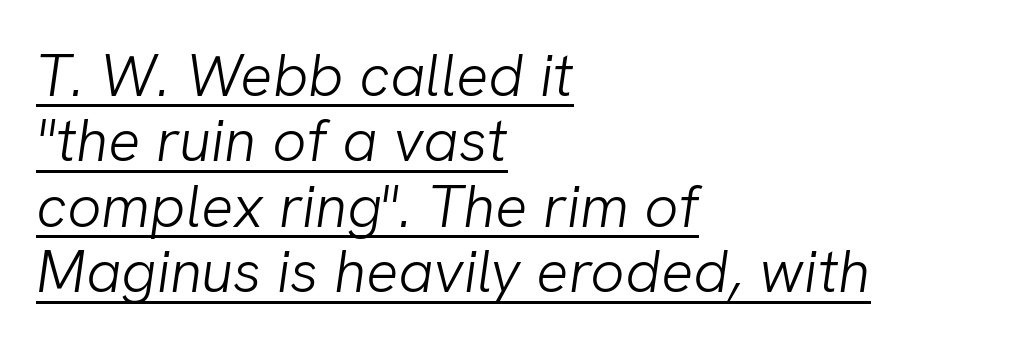
The image shows 60 px light sans-serif type; set left-aligned, tight line spacing (1.09x), normal letter spacing, underlined; low stroke contrast and a medium x-height.
